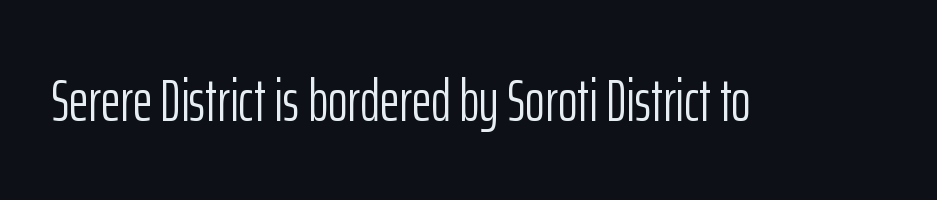
No chunkiness to these letters — they're not bold. Think of a printed novel: that variable character pitch is what you see here. Style check: upright. The letterforms sit shoulder to shoulder at normal distance. Examine the stroke ends and you'll find no serifs.
